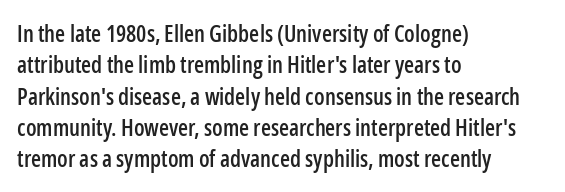
The image shows 23 px text type, upright; set left-aligned, normal line spacing (1.36x), normal letter spacing, not underlined.
